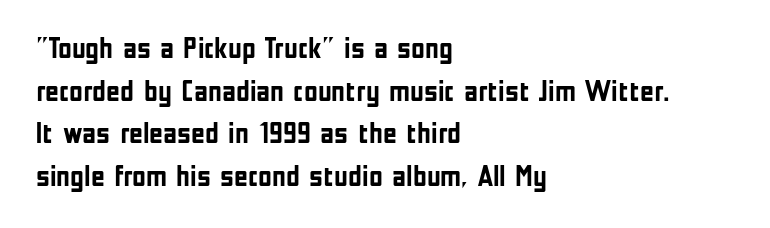
{"serif": "no", "italic": "no", "bold": "yes", "weight": "semibold", "width": "condensed", "stroke_contrast": "low", "x_height": "medium", "monospaced": "no", "underline": "no", "align": "left", "line_spacing": "normal", "line_spacing_ratio": 1.42, "letter_spacing": "normal", "letter_spacing_em": 0.0, "glyph_px": 30}
